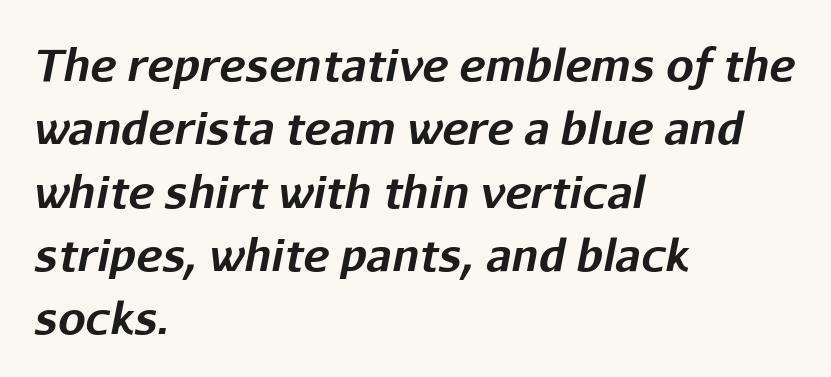
Each letter keeps its own natural width here, so spacing adapts to shape. Letter spacing: default. Plenty of ink on the page — the face is bold. This rendering features lettering with no underline. Students, observe: this is what conventionally led text looks like.
